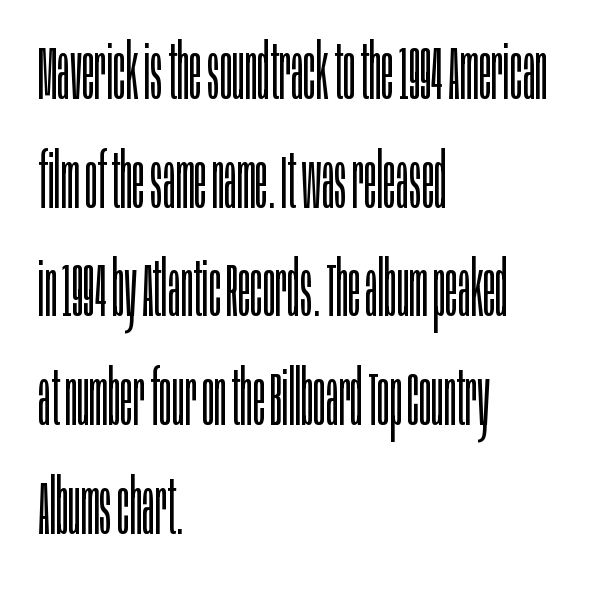
I'd call this a sans setting — the letters go barefoot. A clean baseline with only descenders dipping below it. This is the regular roman posture of the typeface. The lines sit at an ordinary, default distance from one another.
